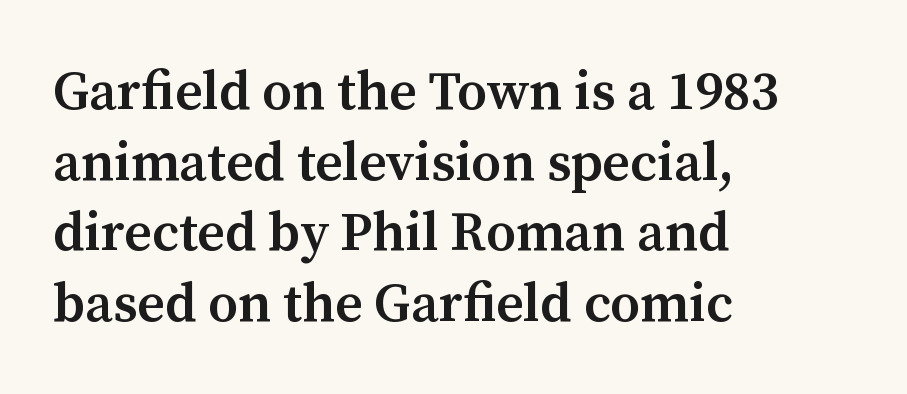
{"serif": "yes", "italic": "no", "bold": "semi", "weight": "semibold", "width": "normal", "stroke_contrast": "medium", "x_height": "medium", "monospaced": "no", "underline": "no", "align": "left", "line_spacing": "normal", "line_spacing_ratio": 1.31, "letter_spacing": "normal", "letter_spacing_em": 0.0, "glyph_px": 54}
